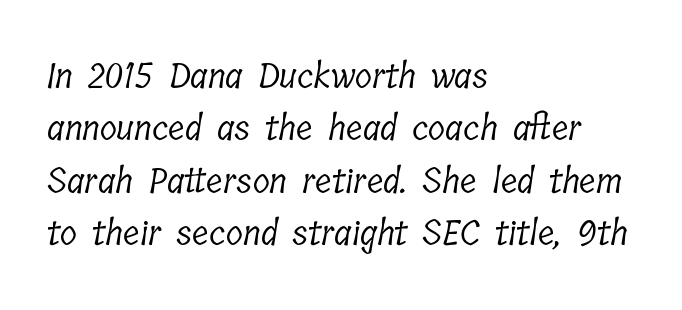
{"serif": "yes", "bold": "no", "weight": "light", "width": "condensed", "stroke_contrast": "low", "x_height": "medium", "monospaced": "no", "underline": "no", "align": "left", "line_spacing": "normal", "line_spacing_ratio": 1.5, "letter_spacing": "normal", "letter_spacing_em": 0.0, "glyph_px": 35}
